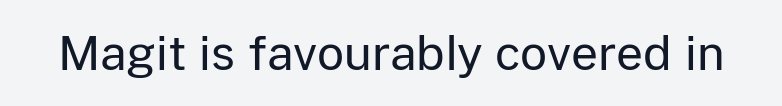
Check under the words: just untouched page. Compared with typical body copy, the letter spacing here is the same. A typesetter would call this proportional, since set widths differ per character. Vertical stems look standard width or narrower in stroke.
